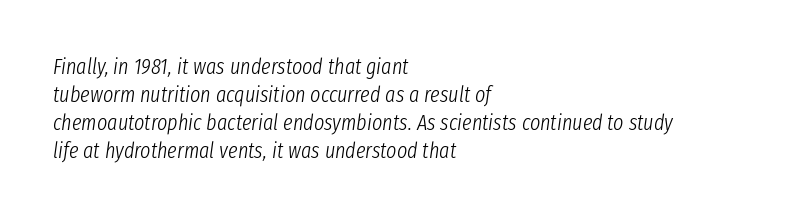
Q: Is the text bold? A: No.
Q: Is the text italic (slanted)? A: Yes, it leans right by about 8 degrees.
Q: Is the text underlined? A: No.
Q: How is the paragraph aligned? A: Left-aligned.
Q: Is the spacing between letters normal or unusually wide? A: Normal.
Q: Is the spacing between lines tight, normal or loose? A: Normal.
